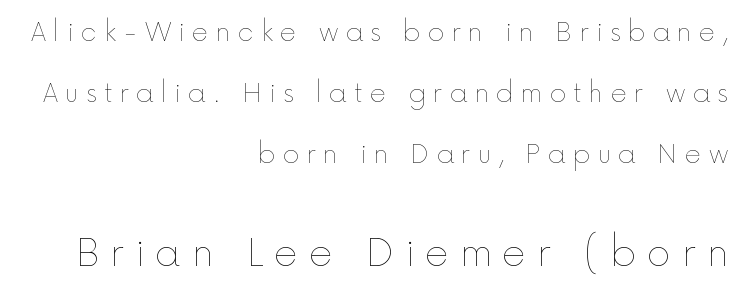
The image shows 37 px thin type, upright; set right-aligned, loose line spacing (2.44x), unusually wide letter spacing (+0.29 em), not underlined; the second (bottom) block is 1.48x larger; a medium x-height.
